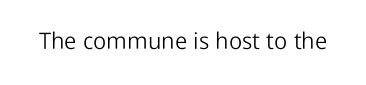
The type is set solid horizontally, with unmodified tracking. Words float on clear page, feet unadorned. A quiet, ordinary-to-light weight characterises the typeface. The type sits square on the baseline with zero lean.
